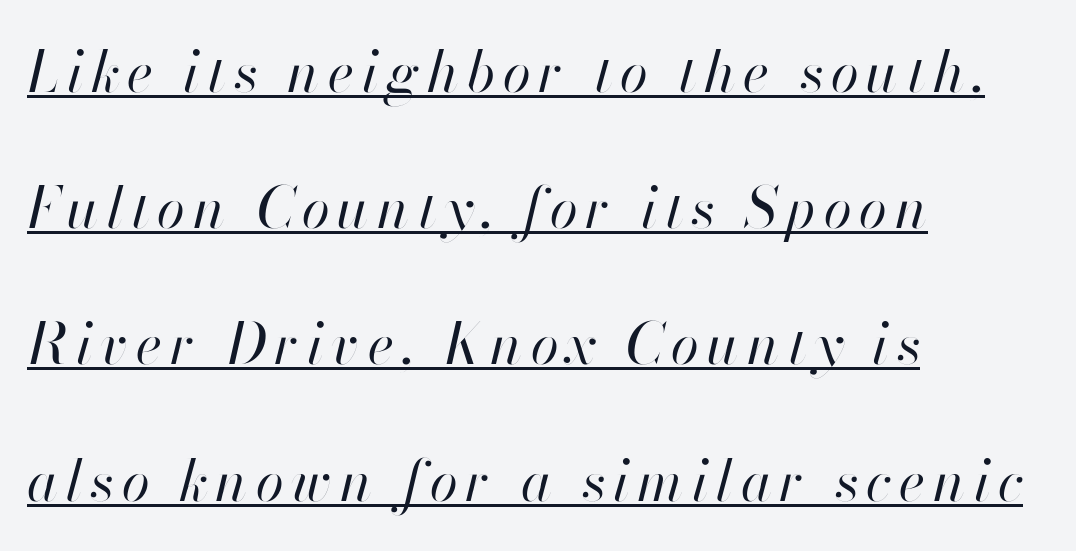
The image shows 57 px regular-weight type, italic (leaning right); set left-aligned, loose line spacing (2.39x), underlined; high stroke contrast and a small x-height.
